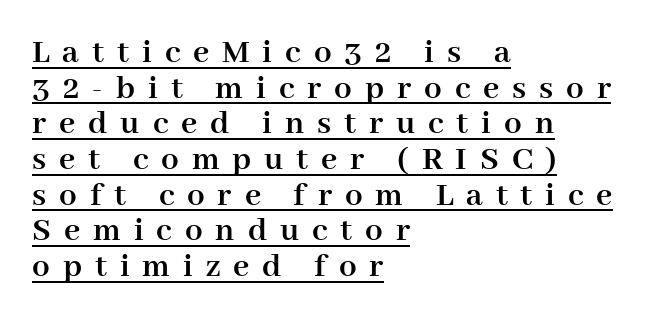
There is plenty of visible air inserted between adjacent glyphs. Unlike italic type, these characters show no tilt at all. Baseline-to-baseline distance is barely more than the letter height. Varying glyph widths throughout — classic text-font behaviour. Check the space under the baseline: a stroke is drawn there.
